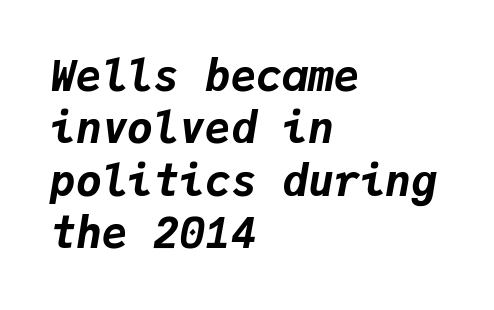
Q: Is the text bold? A: Yes.
Q: Is the text italic (slanted)? A: Yes, it leans right by about 9 degrees.
Q: Is the text underlined? A: No.
Q: How is the paragraph aligned? A: Left-aligned.
Q: Is the spacing between letters normal or unusually wide? A: Normal.
Q: Width (condensed, normal, or wide)? A: Normal.
Q: Stroke contrast? A: Low.
Q: x-height? A: Medium.
Q: Monospaced? A: Yes.
